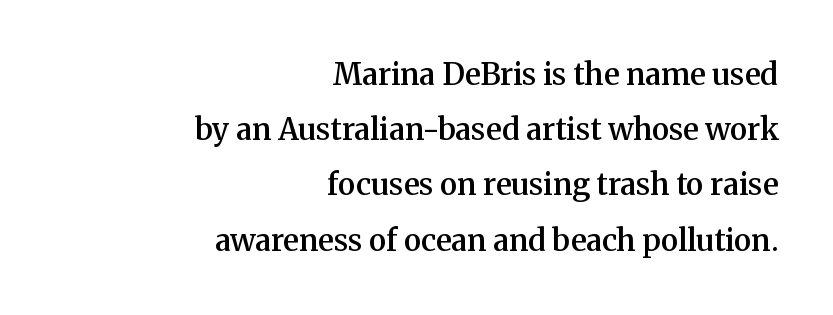
Q: Is the text bold? A: Semi-bold.
Q: Is the text italic (slanted)? A: No, it is upright.
Q: Is the typeface a serif or a sans-serif typeface? A: Serif.
Q: Is the text underlined? A: No.
Q: How is the paragraph aligned? A: Right-aligned.
Q: Is the spacing between letters normal or unusually wide? A: Normal.
Q: Width (condensed, normal, or wide)? A: Normal.
Q: Stroke contrast? A: Medium.
Q: x-height? A: Medium.
Q: Monospaced? A: No.
